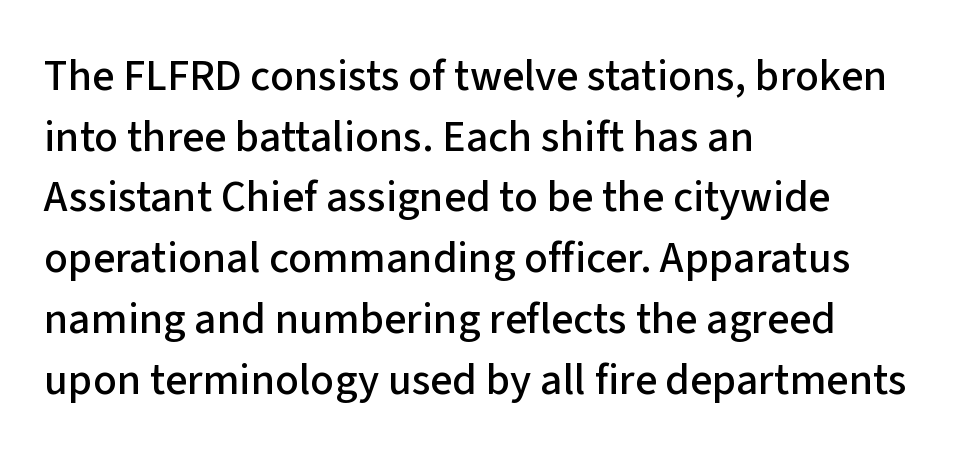
{"serif": "no", "italic": "no", "width": "normal", "stroke_contrast": "low", "x_height": "medium", "monospaced": "no", "underline": "no", "align": "left", "line_spacing": "normal", "line_spacing_ratio": 1.38, "letter_spacing": "normal", "letter_spacing_em": 0.0, "glyph_px": 44}
